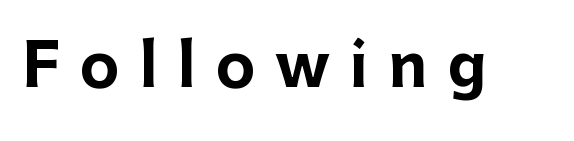
{"serif": "no", "italic": "no", "bold": "yes", "weight": "bold", "width": "normal", "stroke_contrast": "low", "x_height": "medium", "monospaced": "no", "underline": "no", "letter_spacing": "wide", "letter_spacing_em": 0.33, "glyph_px": 60}
